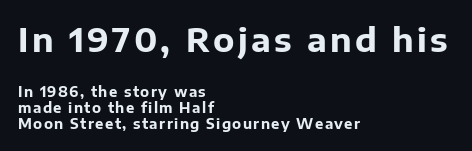
Q: Is the text bold? A: Yes.
Q: Is the text italic (slanted)? A: No, it is upright.
Q: Is the typeface a serif or a sans-serif typeface? A: Sans-serif.
Q: Is the text underlined? A: No.
Q: How is the paragraph aligned? A: Left-aligned.
Q: Is the spacing between lines tight, normal or loose? A: Tight.
Q: Which block of text is set in a larger size, the first (top) or the second (bottom)? A: The first (top) one.
Q: Width (condensed, normal, or wide)? A: Normal.
Q: Stroke contrast? A: Low.
Q: x-height? A: Medium.
Q: Monospaced? A: No.
